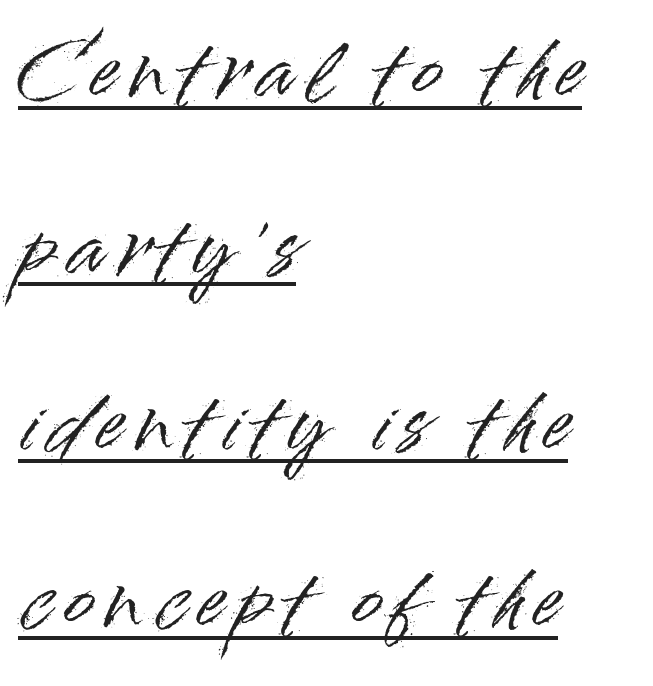
The image shows 73 px sans-serif type; set left-aligned, loose line spacing (2.42x), underlined; high stroke contrast and a small x-height.
